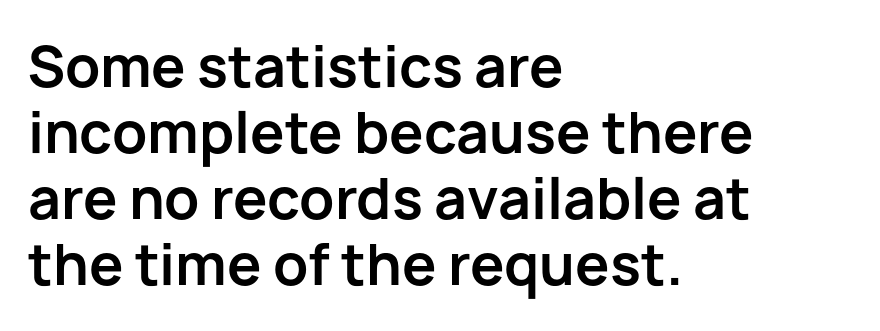
The image shows 55 px bold sans-serif type, upright; set left-aligned, line spacing 1.2x, normal letter spacing, not underlined; low stroke contrast and a medium x-height.
